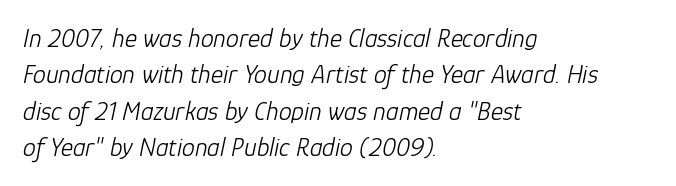
Q: Is the text bold? A: No.
Q: Is the text italic (slanted)? A: Yes, it leans right by about 12 degrees.
Q: Is the text underlined? A: No.
Q: How is the paragraph aligned? A: Left-aligned.
Q: Is the spacing between letters normal or unusually wide? A: Normal.
Q: Is the spacing between lines tight, normal or loose? A: Normal.
